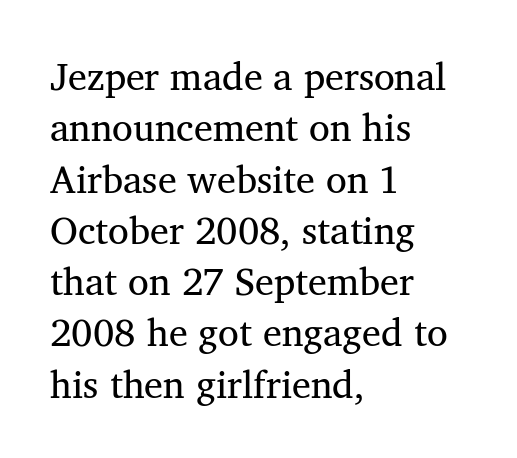
{"serif": "yes", "italic": "no", "bold": "no", "weight": "regular", "width": "normal", "stroke_contrast": "medium", "x_height": "medium", "monospaced": "no", "underline": "no", "align": "left", "line_spacing": "normal", "line_spacing_ratio": 1.35, "letter_spacing": "normal", "letter_spacing_em": 0.0, "glyph_px": 38}
